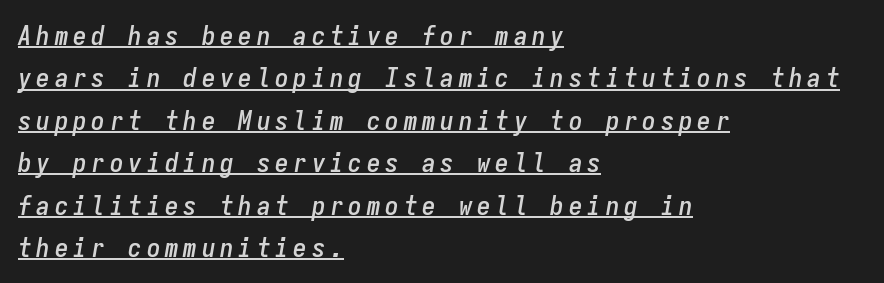
{"italic": "yes", "lean": "right", "slant_degrees": 9, "underline": "yes", "align": "left", "line_spacing": "normal", "line_spacing_ratio": 1.57, "glyph_px": 27}
